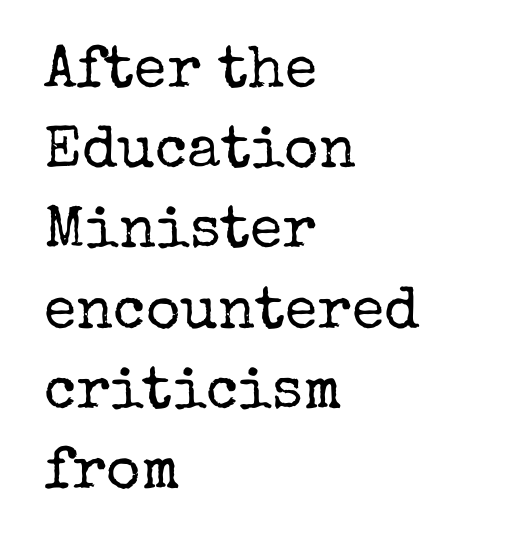
Q: Is the text bold? A: No.
Q: Is the text italic (slanted)? A: No, it is upright.
Q: Is the typeface a serif or a sans-serif typeface? A: Serif.
Q: Is the text underlined? A: No.
Q: How is the paragraph aligned? A: Left-aligned.
Q: Is the spacing between letters normal or unusually wide? A: Normal.
Q: Is the spacing between lines tight, normal or loose? A: Normal.
Q: Width (condensed, normal, or wide)? A: Normal.
Q: Stroke contrast? A: Low.
Q: x-height? A: Medium.
Q: Monospaced? A: No.
